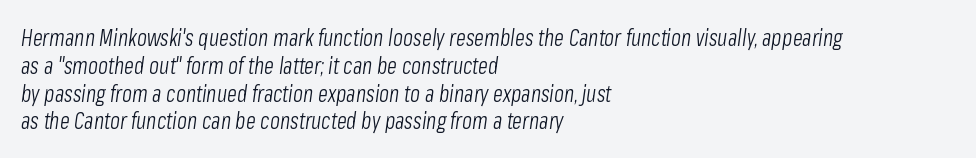
Teacher's note: observe the even left margin — that is flush-left alignment. Rendered with sloped, italic letterforms. Compared with typical body copy, the letter spacing here is the same. Heft: none added — not bold. The words here are not underlined.
